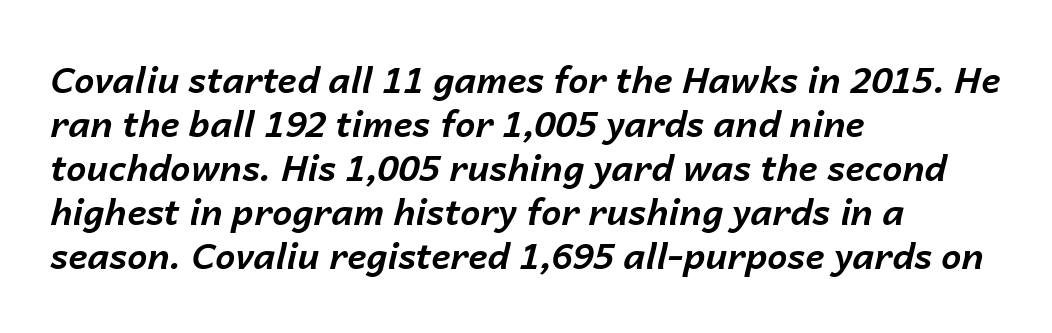
The image shows 36 px bold type, italic (leaning right); set left-aligned, line spacing 1.22x, normal letter spacing, not underlined; low stroke contrast and a medium x-height.
